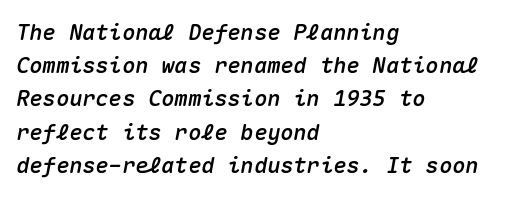
Has an underline been added? It has not. Regarding leading, the lines here are spaced in the standard way. The whole block is typeset with a tilt. Caption: standard tracking, unaltered. Visually the block forms a straight wall on the left and a jagged coastline on the right.
